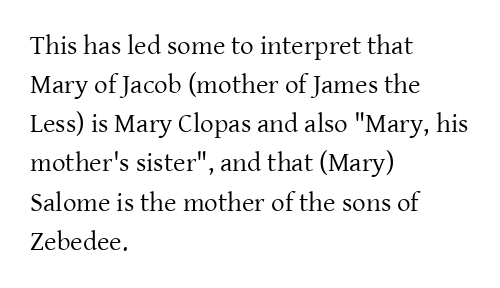
The image shows 27 px text type, upright; set left-aligned, normal line spacing (1.45x), normal letter spacing, not underlined.
